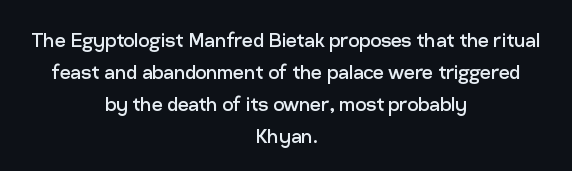
One glance says typical: line gaps are just what's usual. The rendering positions every line midway between the sides. Words float on clear page, feet unadorned. Here the glyphs are tracked normally, forming tight word shapes.
